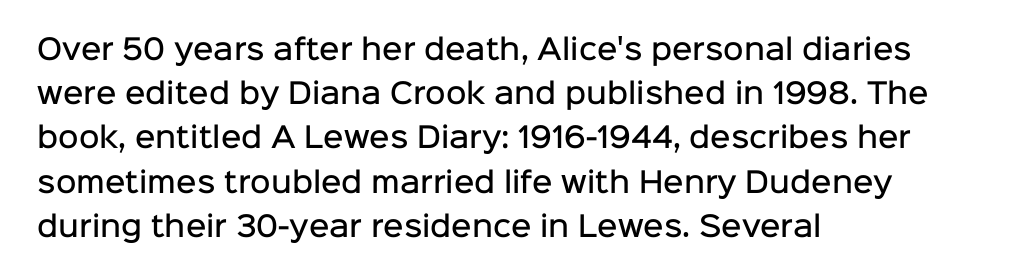
Q: Is the text bold? A: Semi-bold.
Q: Is the text italic (slanted)? A: No, it is upright.
Q: Is the typeface a serif or a sans-serif typeface? A: Sans-serif.
Q: Is the text underlined? A: No.
Q: How is the paragraph aligned? A: Left-aligned.
Q: Is the spacing between letters normal or unusually wide? A: Normal.
Q: Is the spacing between lines tight, normal or loose? A: Normal.
Q: Width (condensed, normal, or wide)? A: Normal.
Q: Stroke contrast? A: Low.
Q: x-height? A: Medium.
Q: Monospaced? A: No.
